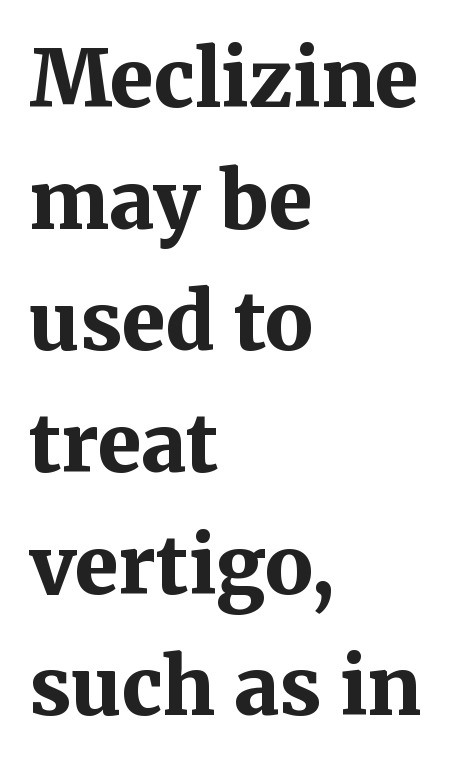
This is serif lettering, the kind often seen in printed books. Rendered with straight, roman letterforms. All the whitespace from short lines collects on the right. Each new line begins a customary step beneath the previous one.
